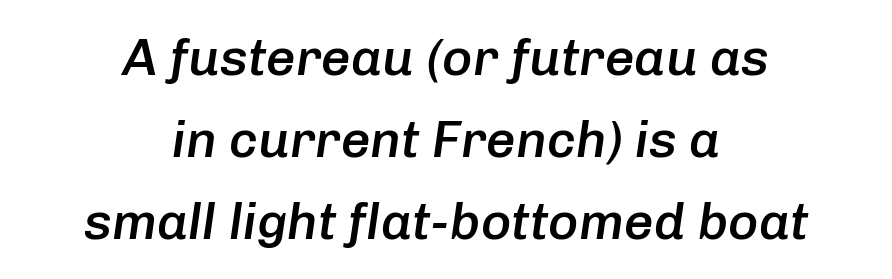
The image shows 52 px semibold type, italic (leaning right); set centered, normal line spacing (1.58x), normal letter spacing, not underlined; low stroke contrast and a medium x-height.
